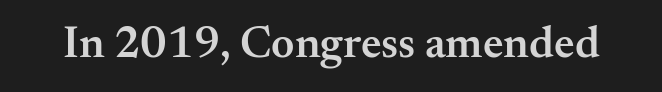
Q: Is the text bold? A: Semi-bold.
Q: Is the text italic (slanted)? A: No, it is upright.
Q: Is the typeface a serif or a sans-serif typeface? A: Serif.
Q: Is the text underlined? A: No.
Q: Is the spacing between letters normal or unusually wide? A: Normal.
Q: Width (condensed, normal, or wide)? A: Normal.
Q: Stroke contrast? A: Medium.
Q: x-height? A: Small.
Q: Monospaced? A: No.
